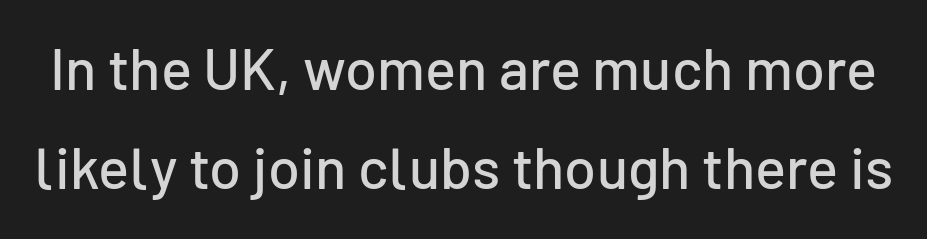
Rows of type keep a routine distance in the vertical direction. This is roman type, the default non-slanted kind. Nothing sits at the stroke ends, so this counts as sans-serif. Each letter keeps its own natural width here, so spacing adapts to shape. This rendering features lettering with no underline. What stands out about the letter spacing? Nothing — it is the standard amount.
